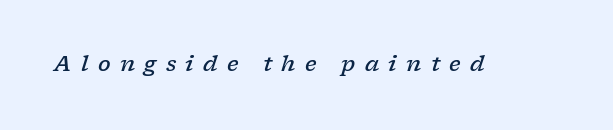
{"italic": "yes", "lean": "right", "slant_degrees": 17, "bold": "semi", "underline": "no", "letter_spacing": "wide", "letter_spacing_em": 0.45, "glyph_px": 21}
